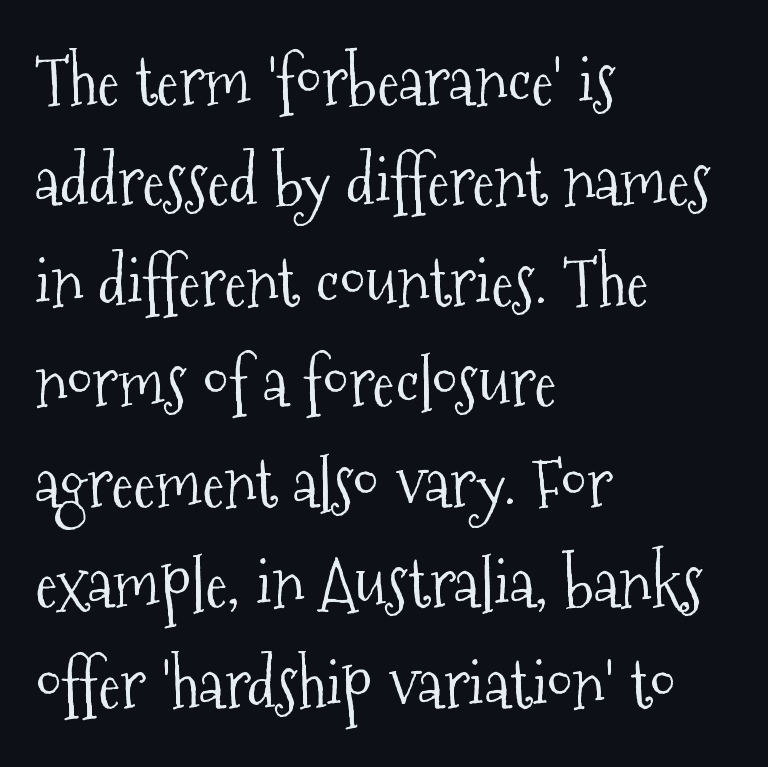
Q: Is the text bold? A: No.
Q: Is the text italic (slanted)? A: No, it is upright.
Q: Is the typeface a serif or a sans-serif typeface? A: Serif.
Q: Is the text underlined? A: No.
Q: How is the paragraph aligned? A: Left-aligned.
Q: Is the spacing between letters normal or unusually wide? A: Normal.
Q: Is the spacing between lines tight, normal or loose? A: Normal.
Q: Width (condensed, normal, or wide)? A: Condensed.
Q: Stroke contrast? A: Medium.
Q: x-height? A: Medium.
Q: Monospaced? A: No.
